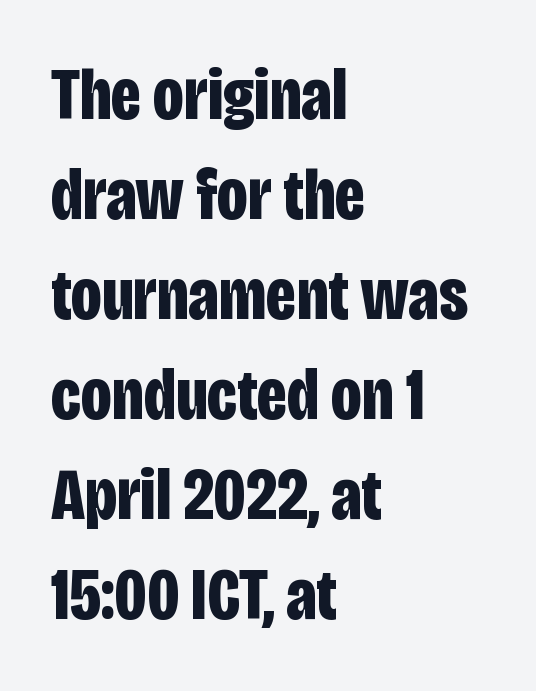
{"serif": "no", "italic": "no", "bold": "yes", "weight": "bold", "width": "condensed", "stroke_contrast": "low", "x_height": "large", "monospaced": "no", "underline": "no", "align": "left", "line_spacing": "normal", "line_spacing_ratio": 1.37, "letter_spacing": "normal", "letter_spacing_em": 0.0, "glyph_px": 73}
